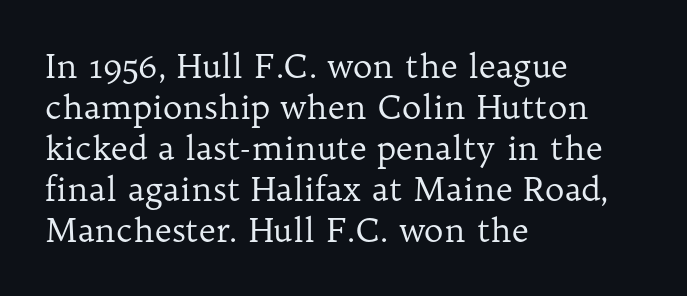
Q: Is the text bold? A: No.
Q: Is the text italic (slanted)? A: No, it is upright.
Q: Is the typeface a serif or a sans-serif typeface? A: Serif.
Q: Is the text underlined? A: No.
Q: How is the paragraph aligned? A: Left-aligned.
Q: Is the spacing between letters normal or unusually wide? A: Normal.
Q: Width (condensed, normal, or wide)? A: Normal.
Q: Stroke contrast? A: Low.
Q: x-height? A: Medium.
Q: Monospaced? A: No.
